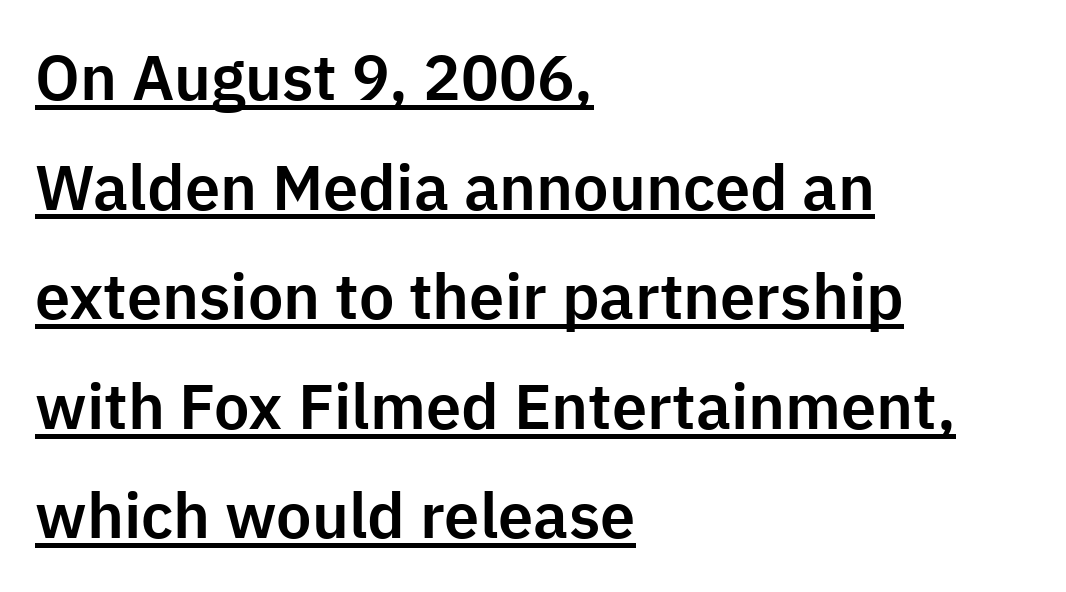
{"serif": "no", "italic": "no", "width": "normal", "stroke_contrast": "low", "x_height": "medium", "monospaced": "no", "underline": "yes", "align": "left", "line_spacing_ratio": 1.74, "letter_spacing": "normal", "letter_spacing_em": 0.0, "glyph_px": 63}
